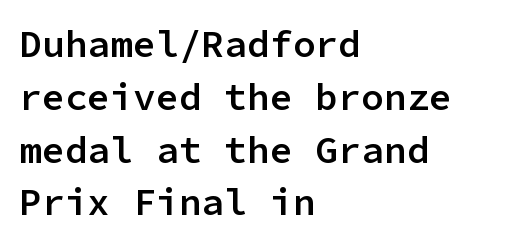
Q: Is the text bold? A: Semi-bold.
Q: Is the text italic (slanted)? A: No, it is upright.
Q: Is the typeface a serif or a sans-serif typeface? A: Sans-serif.
Q: Is the text underlined? A: No.
Q: How is the paragraph aligned? A: Left-aligned.
Q: Is the spacing between letters normal or unusually wide? A: Normal.
Q: Is the spacing between lines tight, normal or loose? A: Normal.
Q: Width (condensed, normal, or wide)? A: Normal.
Q: Stroke contrast? A: Low.
Q: x-height? A: Medium.
Q: Monospaced? A: Yes.
